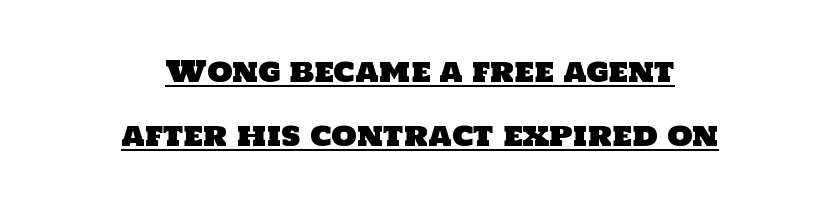
Note the varied advance widths — an 'i' is clearly narrower than an 'm'. The typesetter has applied underlining to the passage shown. Regarding serifs, this sample does without them. The block of text is sparse from top to bottom, with ample space between rows. Tracking value appears to be zero — textbook default spacing.
